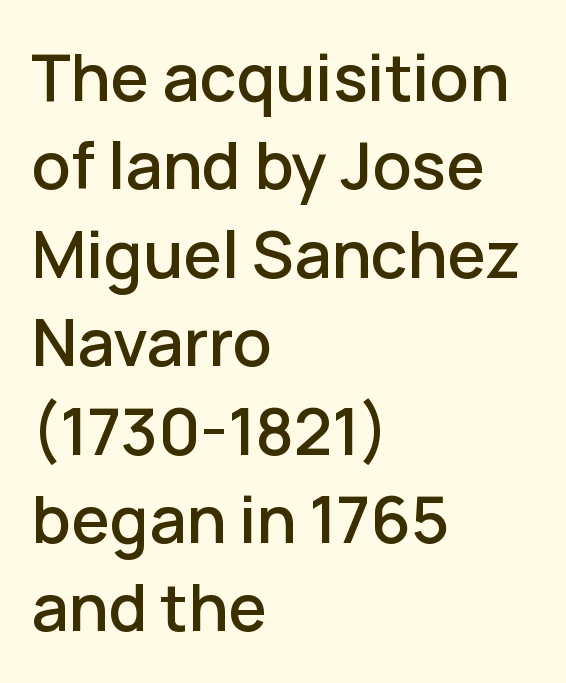
{"serif": "no", "italic": "no", "width": "normal", "stroke_contrast": "low", "x_height": "medium", "monospaced": "no", "underline": "no", "align": "left", "line_spacing": "normal", "line_spacing_ratio": 1.36, "letter_spacing": "normal", "letter_spacing_em": 0.0, "glyph_px": 65}
